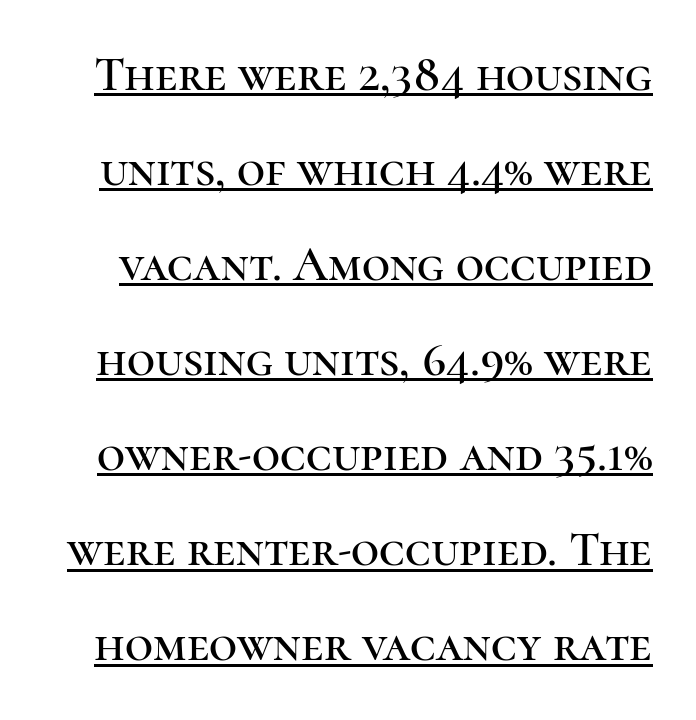
{"serif": "yes", "italic": "no", "width": "normal", "stroke_contrast": "high", "x_height": "medium", "monospaced": "no", "underline": "yes", "line_spacing": "loose", "line_spacing_ratio": 1.94, "letter_spacing": "normal", "letter_spacing_em": 0.0, "glyph_px": 49}
